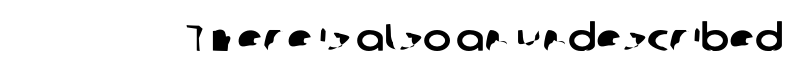
Q: Is the typeface a serif or a sans-serif typeface? A: Sans-serif.
Q: Is the text underlined? A: No.
Q: Is the spacing between letters normal or unusually wide? A: Normal.
Q: Width (condensed, normal, or wide)? A: Normal.
Q: Stroke contrast? A: Low.
Q: x-height? A: Medium.
Q: Monospaced? A: No.
